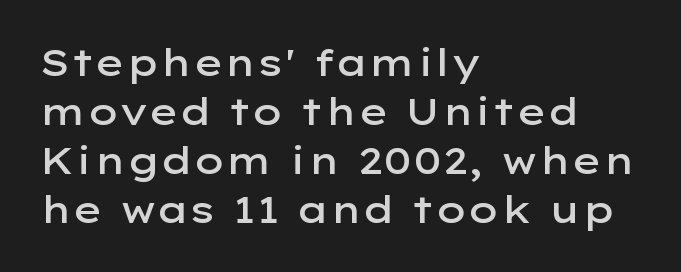
Glance below the letters and you will spot only blank space. These lines keep a tight, regular rhythm from letter to letter. Evenly set lines give the paragraph a standard silhouette. Font category for this specimen: sans-serif.
